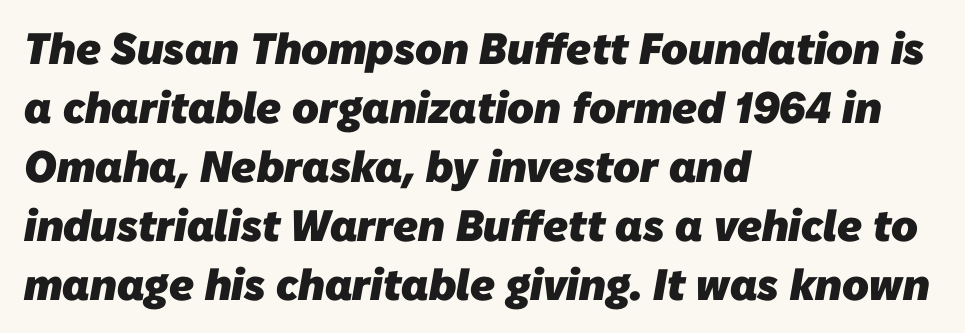
Q: Is the text bold? A: Yes.
Q: Is the typeface a serif or a sans-serif typeface? A: Sans-serif.
Q: Is the text underlined? A: No.
Q: How is the paragraph aligned? A: Left-aligned.
Q: Is the spacing between letters normal or unusually wide? A: Normal.
Q: Is the spacing between lines tight, normal or loose? A: Normal.
Q: Width (condensed, normal, or wide)? A: Normal.
Q: Stroke contrast? A: Low.
Q: x-height? A: Medium.
Q: Monospaced? A: No.
